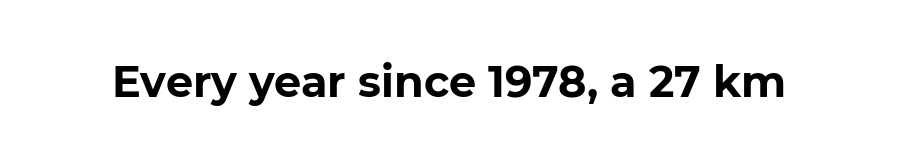
The image shows 43 px bold sans-serif type, upright; set normal letter spacing, not underlined; low stroke contrast and a medium x-height.
